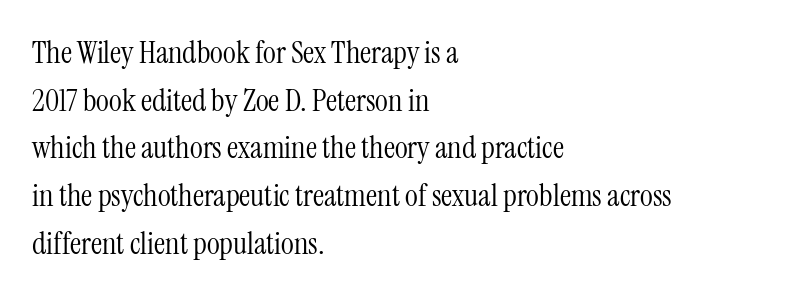
Q: Is the text bold? A: No.
Q: Is the text italic (slanted)? A: No, it is upright.
Q: Is the typeface a serif or a sans-serif typeface? A: Serif.
Q: Is the text underlined? A: No.
Q: How is the paragraph aligned? A: Left-aligned.
Q: Is the spacing between letters normal or unusually wide? A: Normal.
Q: Is the spacing between lines tight, normal or loose? A: Normal.
Q: Width (condensed, normal, or wide)? A: Condensed.
Q: Stroke contrast? A: Medium.
Q: x-height? A: Medium.
Q: Monospaced? A: No.
